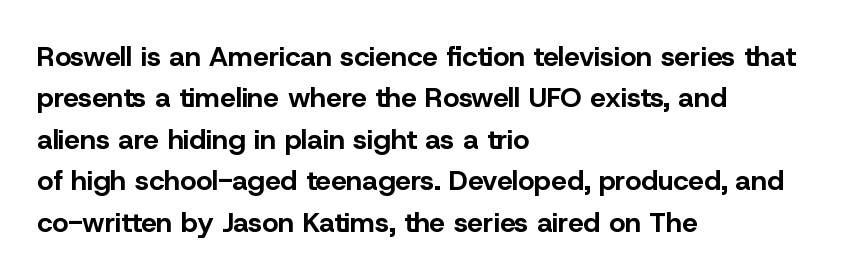
{"serif": "no", "italic": "no", "bold": "yes", "weight": "bold", "width": "normal", "stroke_contrast": "low", "x_height": "medium", "monospaced": "no", "underline": "no", "align": "left", "line_spacing": "normal", "line_spacing_ratio": 1.48, "letter_spacing": "normal", "letter_spacing_em": 0.0, "glyph_px": 28}
